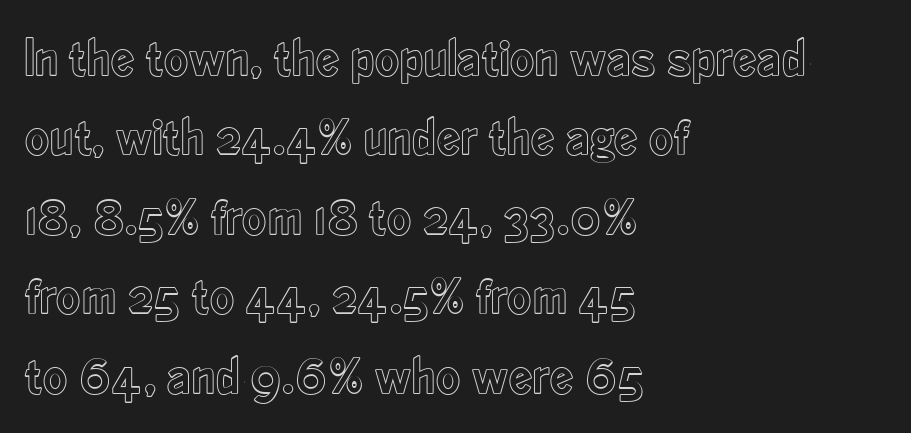
{"italic": "no", "width": "condensed", "x_height": "small", "monospaced": "no", "underline": "no", "align": "left", "line_spacing": "normal", "line_spacing_ratio": 1.5, "letter_spacing": "normal", "letter_spacing_em": 0.0, "glyph_px": 53}
